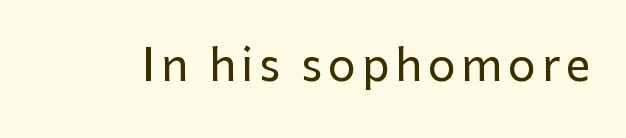
The image shows 44 px sans-serif type, upright; set not underlined; low stroke contrast and a medium x-height.
